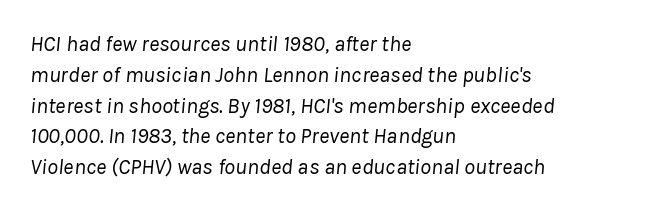
{"italic": "yes", "lean": "right", "slant_degrees": 8, "bold": "no", "underline": "no", "align": "left", "line_spacing": "normal", "line_spacing_ratio": 1.4, "letter_spacing": "normal", "letter_spacing_em": 0.0, "glyph_px": 22}
